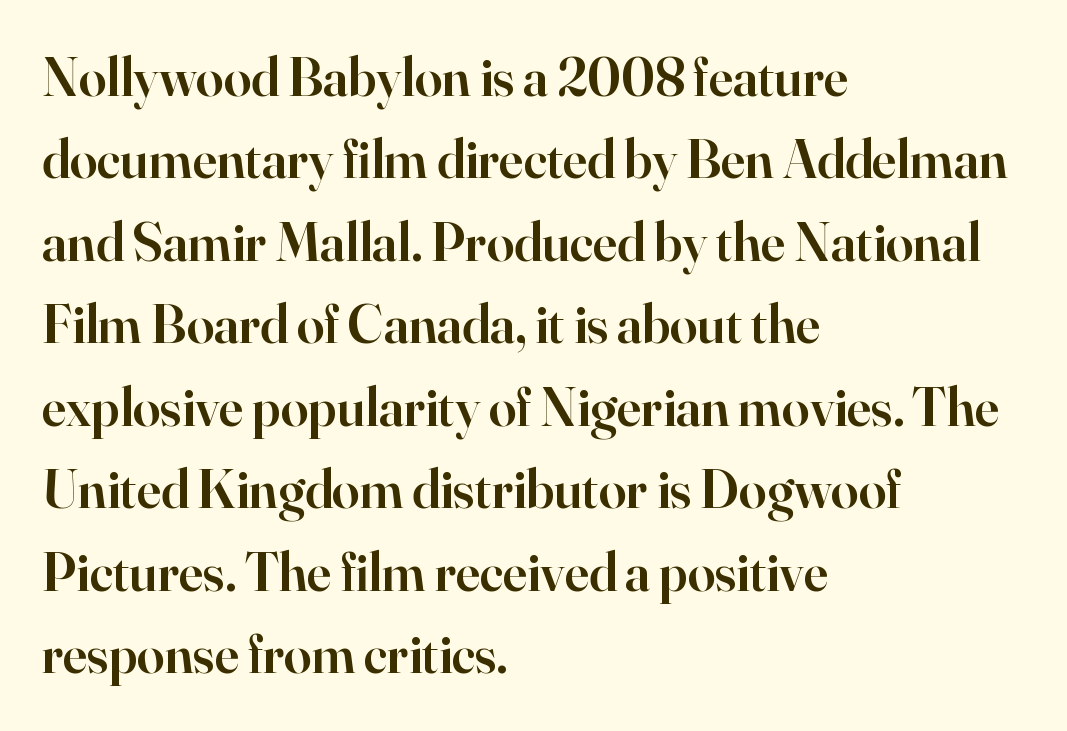
Lines of text with bare space underneath. Honestly, the row spacing looks completely unremarkable. Think of a printed novel: that variable character pitch is what you see here. The lines in this sample share a left origin and differ only in where they stop. Letter spacing: default. Students, this is semibold: more ink than regular, less than bold.
